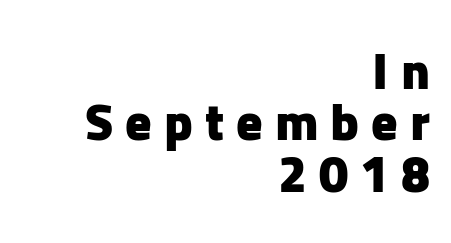
Q: Is the text bold? A: Yes.
Q: Is the text italic (slanted)? A: No, it is upright.
Q: Is the typeface a serif or a sans-serif typeface? A: Sans-serif.
Q: Is the text underlined? A: No.
Q: How is the paragraph aligned? A: Right-aligned.
Q: Is the spacing between letters normal or unusually wide? A: Unusually wide.
Q: Is the spacing between lines tight, normal or loose? A: Tight.
Q: Width (condensed, normal, or wide)? A: Normal.
Q: Stroke contrast? A: Low.
Q: x-height? A: Medium.
Q: Monospaced? A: No.
